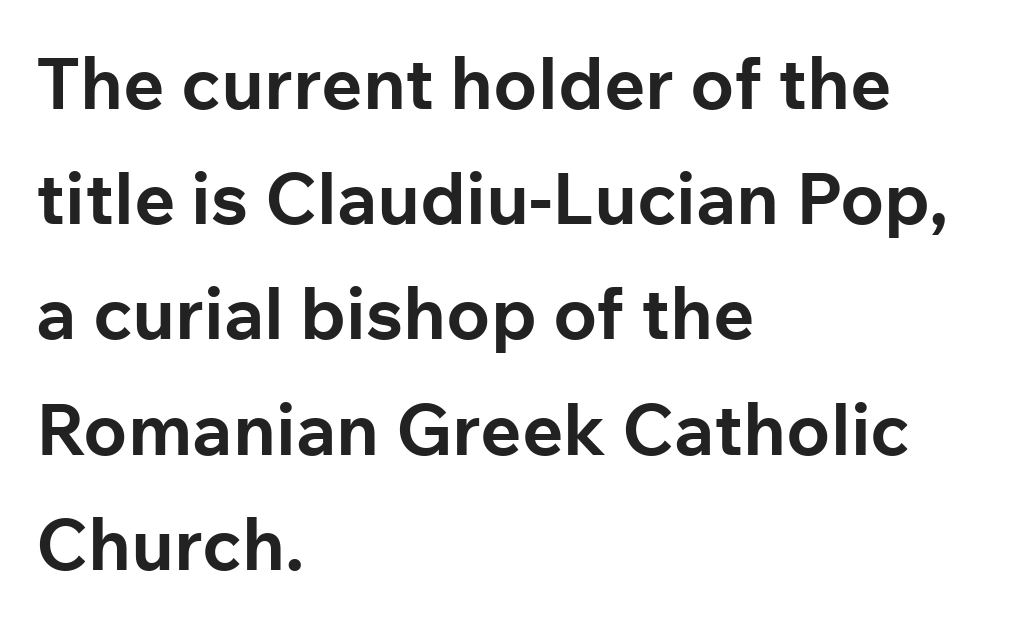
{"serif": "no", "italic": "no", "bold": "yes", "weight": "bold", "width": "normal", "stroke_contrast": "low", "x_height": "medium", "monospaced": "no", "underline": "no", "align": "left", "line_spacing": "normal", "line_spacing_ratio": 1.6, "letter_spacing": "normal", "letter_spacing_em": 0.0, "glyph_px": 72}
